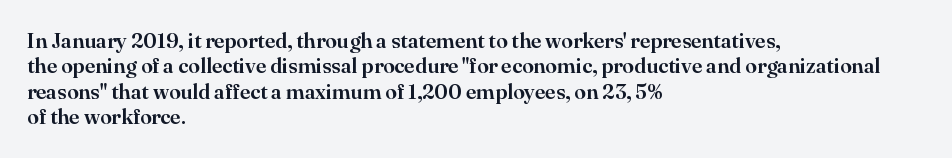
Q: Is the text italic (slanted)? A: No, it is upright.
Q: Is the text underlined? A: No.
Q: How is the paragraph aligned? A: Left-aligned.
Q: Is the spacing between letters normal or unusually wide? A: Normal.
